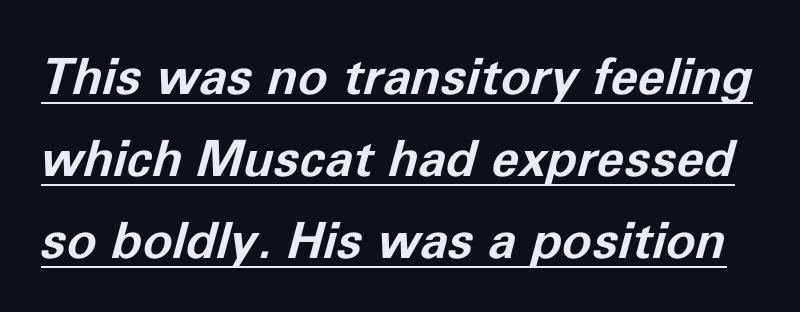
{"italic": "yes", "lean": "right", "slant_degrees": 11, "bold": "yes", "weight": "bold", "width": "normal", "stroke_contrast": "low", "x_height": "medium", "monospaced": "no", "underline": "yes", "line_spacing": "normal", "line_spacing_ratio": 1.64, "letter_spacing": "normal", "letter_spacing_em": 0.0, "glyph_px": 50}
